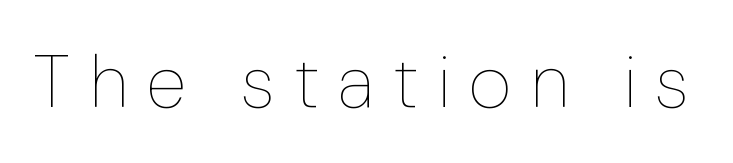
{"italic": "no", "bold": "no", "weight": "thin", "width": "normal", "stroke_contrast": "low", "x_height": "medium", "monospaced": "no", "underline": "no", "letter_spacing": "wide", "letter_spacing_em": 0.26, "glyph_px": 74}
